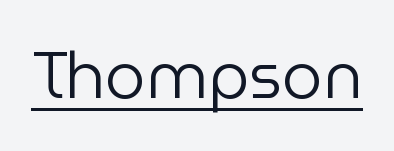
The image shows 64 px regular-weight sans-serif type, upright; set normal letter spacing, underlined; low stroke contrast and a medium x-height.
